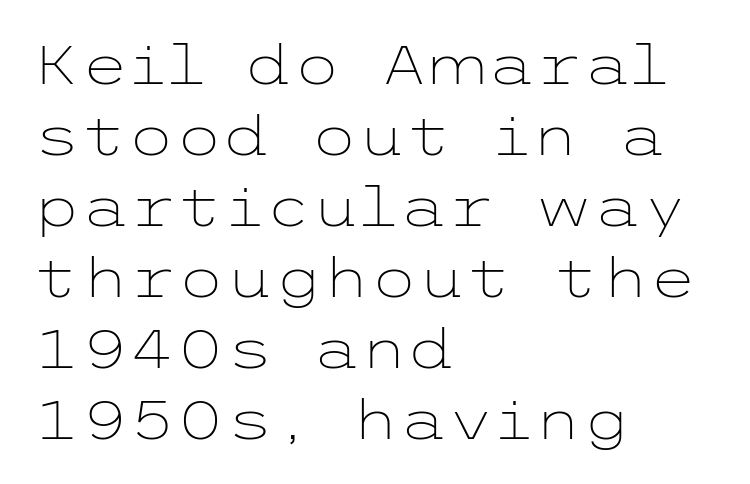
The image shows 55 px light, wide sans-serif type, upright; set left-aligned, normal line spacing (1.29x), normal letter spacing, not underlined; low stroke contrast and a medium x-height.
